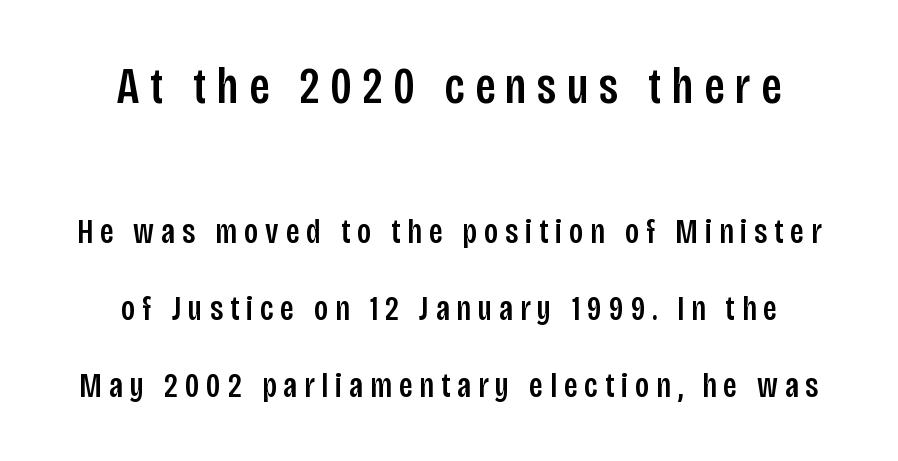
{"serif": "no", "italic": "no", "width": "condensed", "stroke_contrast": "low", "x_height": "large", "monospaced": "no", "underline": "no", "align": "center", "line_spacing": "loose", "line_spacing_ratio": 2.2, "letter_spacing": "wide", "letter_spacing_em": 0.2, "larger_block": "first", "size_ratio": 1.49, "glyph_px": 52}
